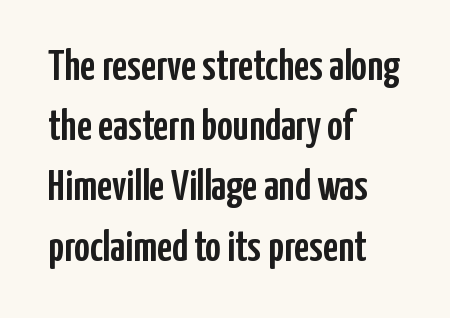
It's the straight-up-and-down kind of type. Proportional: the letters do not fall into vertical columns. Typeset ragged right — the left edge is the straight one. The rows are spaced the way most documents space them.
